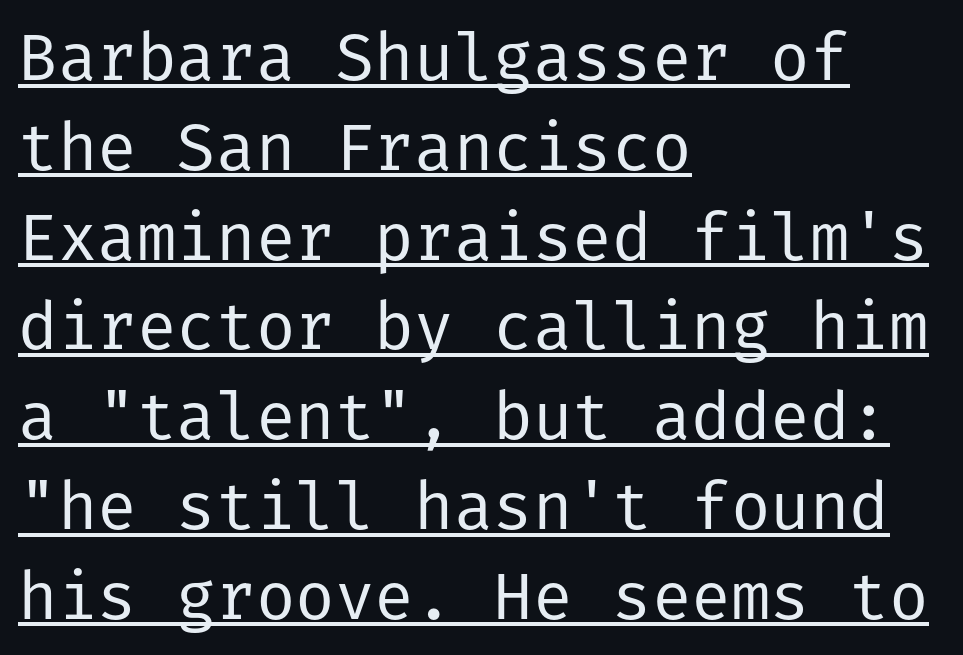
{"serif": "no", "italic": "no", "bold": "no", "weight": "regular", "width": "normal", "stroke_contrast": "low", "x_height": "medium", "underline": "yes", "align": "left", "line_spacing": "normal", "line_spacing_ratio": 1.36, "letter_spacing": "normal", "letter_spacing_em": 0.0, "glyph_px": 66}
